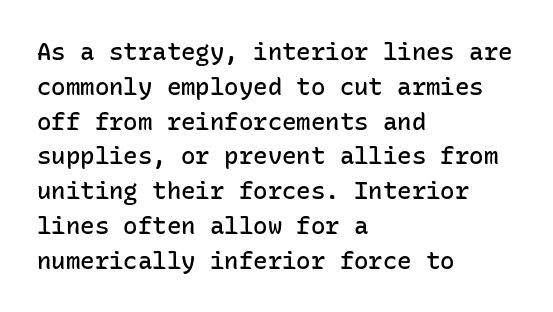
Q: Is the text bold? A: Semi-bold.
Q: Is the text italic (slanted)? A: No, it is upright.
Q: Is the text underlined? A: No.
Q: How is the paragraph aligned? A: Left-aligned.
Q: Is the spacing between letters normal or unusually wide? A: Normal.
Q: Is the spacing between lines tight, normal or loose? A: Normal.
